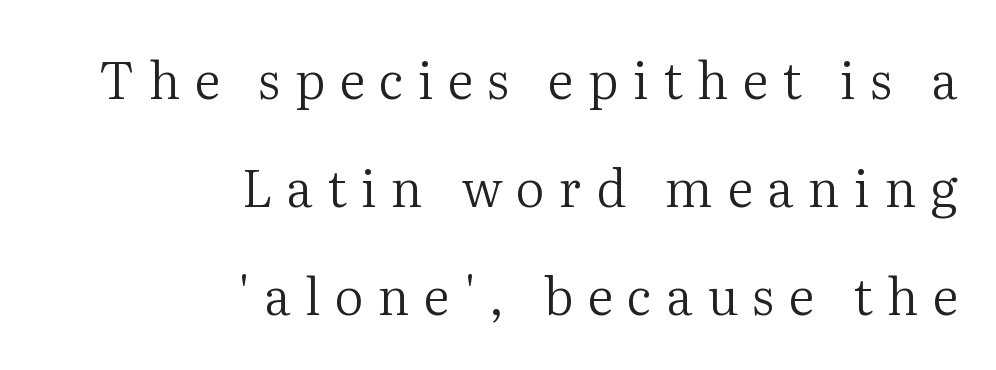
{"serif": "yes", "italic": "no", "bold": "no", "weight": "regular", "width": "normal", "stroke_contrast": "medium", "x_height": "medium", "monospaced": "no", "underline": "no", "align": "right", "line_spacing": "loose", "line_spacing_ratio": 2.12, "letter_spacing": "wide", "letter_spacing_em": 0.28, "glyph_px": 51}
